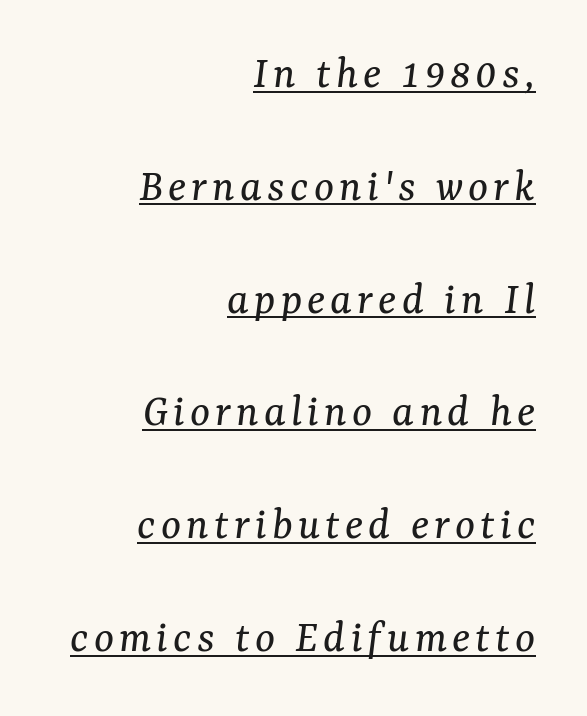
The image shows 47 px regular-weight serif type, italic (leaning right); set right-aligned, loose line spacing (2.4x), underlined; medium stroke contrast and a medium x-height.
